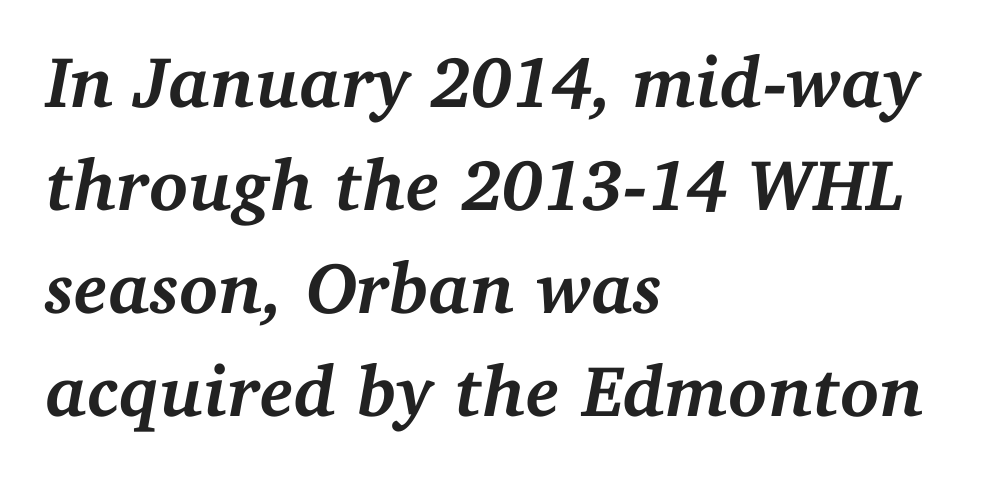
Q: Is the text bold? A: Yes.
Q: Is the text italic (slanted)? A: Yes, it leans right by about 11 degrees.
Q: Is the typeface a serif or a sans-serif typeface? A: Serif.
Q: Is the text underlined? A: No.
Q: How is the paragraph aligned? A: Left-aligned.
Q: Is the spacing between letters normal or unusually wide? A: Normal.
Q: Is the spacing between lines tight, normal or loose? A: Normal.
Q: Width (condensed, normal, or wide)? A: Normal.
Q: Stroke contrast? A: Medium.
Q: x-height? A: Medium.
Q: Monospaced? A: No.
